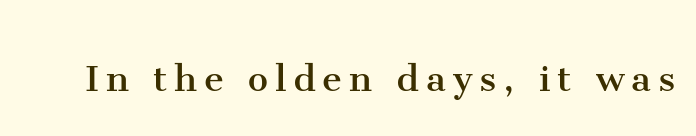
The foot of each line stays bare and open. Are there feet on the stems? There are — it's a serif. A light-to-regular cut is what we see here. Unlike italic type, these characters show no tilt at all. Looks like regular typesetting: each glyph gets only the width it needs.
